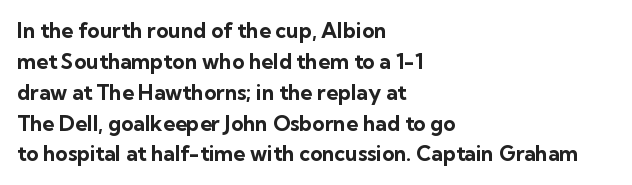
Q: Is the text bold? A: Yes.
Q: Is the text italic (slanted)? A: No, it is upright.
Q: Is the text underlined? A: No.
Q: How is the paragraph aligned? A: Left-aligned.
Q: Is the spacing between letters normal or unusually wide? A: Normal.
Q: Is the spacing between lines tight, normal or loose? A: Normal.
